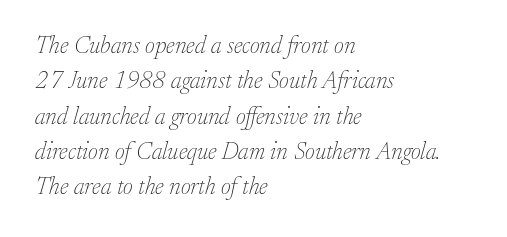
The image shows 24 px text type, italic (leaning right); set left-aligned, normal line spacing (1.47x), normal letter spacing, not underlined.
